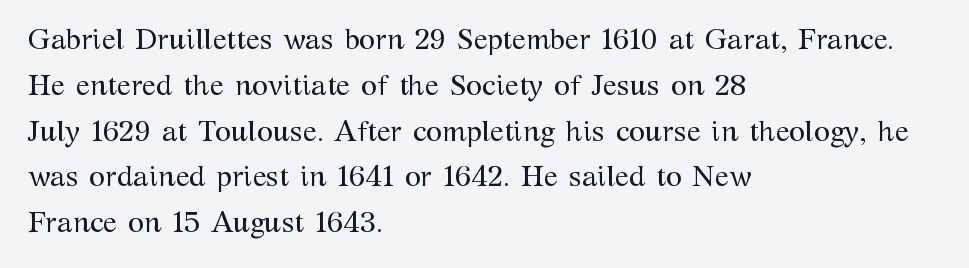
The string is rendered with underlining switched off. No letter is thick-stroked: the sample isn't bold. The compositor pushed each line to the left boundary. Spacing verdict: proportional, widths tailored to each character. Serif or sans? Serif — the stroke terminals have little feet.
